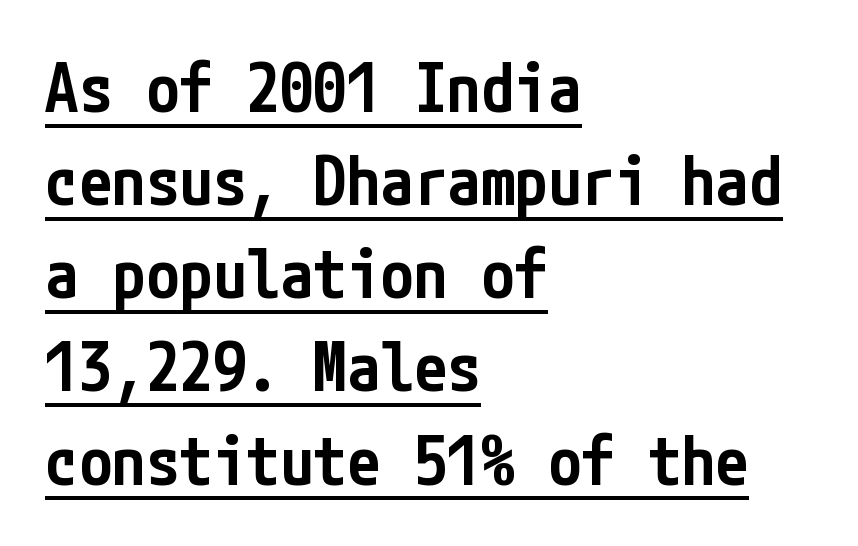
Q: Is the text bold? A: Semi-bold.
Q: Is the text italic (slanted)? A: No, it is upright.
Q: Is the typeface a serif or a sans-serif typeface? A: Sans-serif.
Q: Is the text underlined? A: Yes.
Q: How is the paragraph aligned? A: Left-aligned.
Q: Is the spacing between letters normal or unusually wide? A: Normal.
Q: Is the spacing between lines tight, normal or loose? A: Normal.
Q: Width (condensed, normal, or wide)? A: Condensed.
Q: Stroke contrast? A: Low.
Q: x-height? A: Medium.
